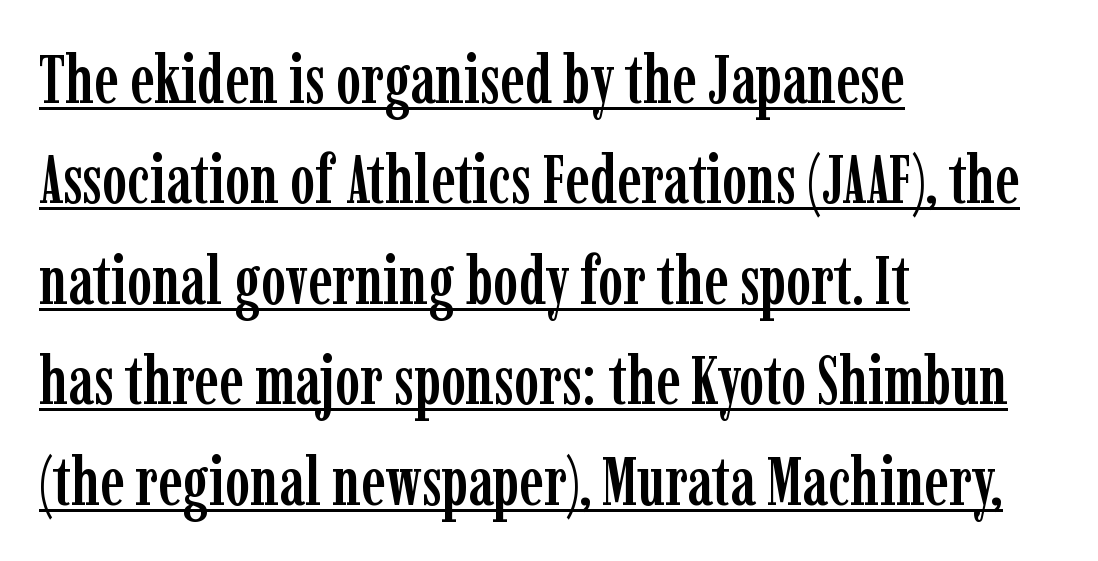
The line-height multiplier appears to be the usual default. The font family rendered here belongs to the serif group. You could not count columns in this text — the font is proportionally spaced. Italic: no, the glyphs are upright roman. Does a line run under the words? Yes, clearly. This rendering leaves character spacing at its baseline value.
